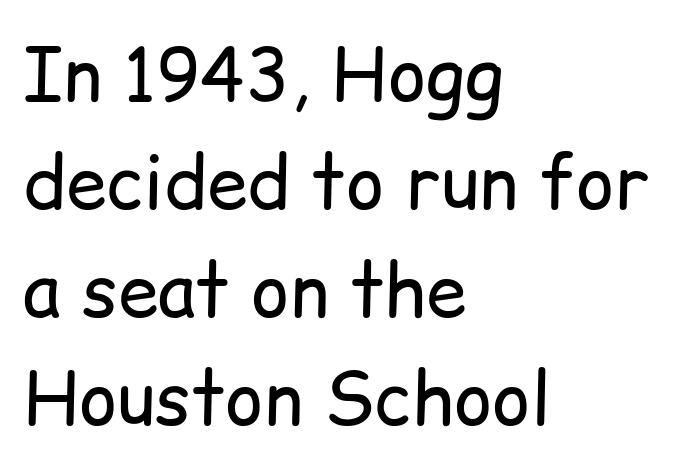
The image shows 73 px regular-weight sans-serif type, upright; set left-aligned, normal line spacing (1.48x), normal letter spacing, not underlined; low stroke contrast and a medium x-height.
